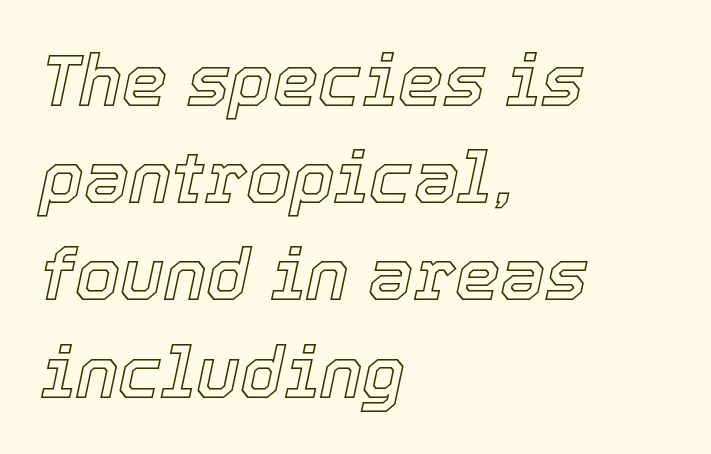
Line spacing here is normal. The face used here is proportionally spaced, like ordinary book or web type. Letters rest on an invisible, unmarked baseline. Tall strokes in this sample are angled rather than plumb. Left-aligned paragraph, ragged on the right. Default kerning and tracking; the words read as compact shapes.
